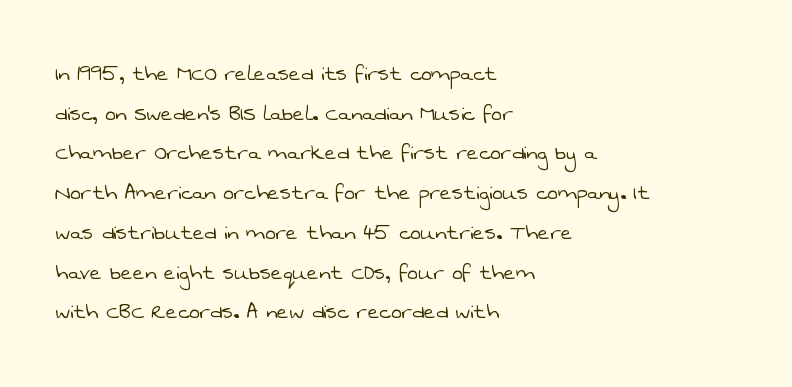
{"bold": "no", "underline": "no", "align": "left", "line_spacing": "normal", "line_spacing_ratio": 1.59, "letter_spacing": "normal", "letter_spacing_em": 0.0, "glyph_px": 25}
